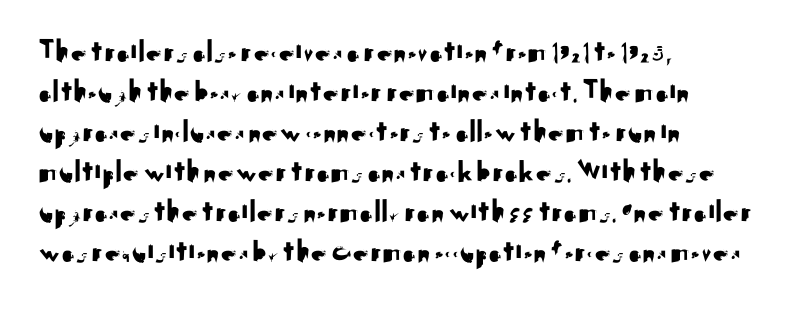
The image shows 32 px sans-serif type, upright; set left-aligned, normal line spacing (1.25x), normal letter spacing, not underlined; medium stroke contrast and a small x-height.
